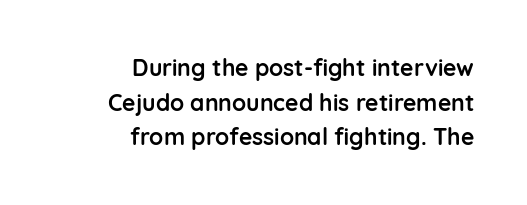
The image shows 23 px bold type, upright; set right-aligned, normal line spacing (1.51x), normal letter spacing, not underlined.
